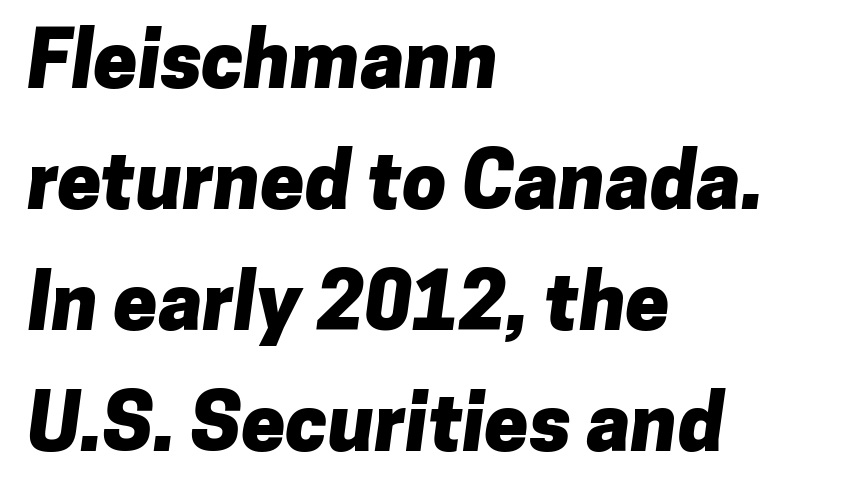
Students, note that the glyphs here touch the page at normal intervals. The space beneath each line is pristine and unruled. This sample is left-justified, so line endings fall wherever the words run out. The letters advance in unequal steps, a hallmark of proportional type. The vertical gap from one line to the next is medium. The type family on display is of the sans-serif kind.
